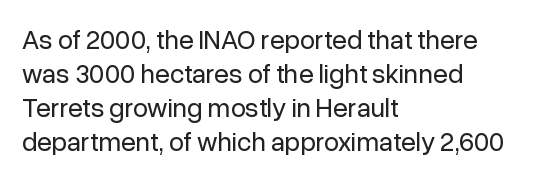
Q: Is the text bold? A: No.
Q: Is the text italic (slanted)? A: No, it is upright.
Q: Is the text underlined? A: No.
Q: How is the paragraph aligned? A: Left-aligned.
Q: Is the spacing between letters normal or unusually wide? A: Normal.
Q: Is the spacing between lines tight, normal or loose? A: Normal.
